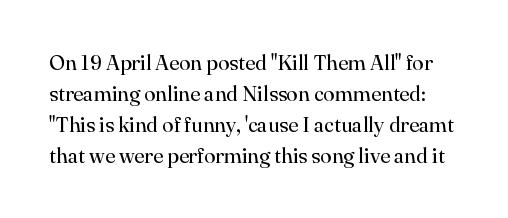
Bold? No — there's no thickening of the strokes. Descenders hang freely into open space. Line spacing here is normal. Observe the ordinary spacing: letters are neighbours, not strangers. Every stem runs plumb, perpendicular to the baseline.
